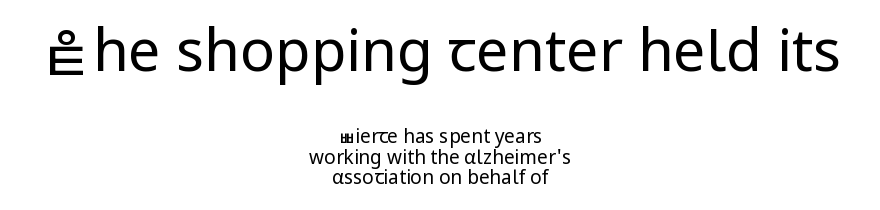
The image shows 58 px regular-weight sans-serif type, upright; set centered, tight line spacing (1.07x), normal letter spacing, not underlined; the first (top) block is 3.05x larger; low stroke contrast and a medium x-height.
